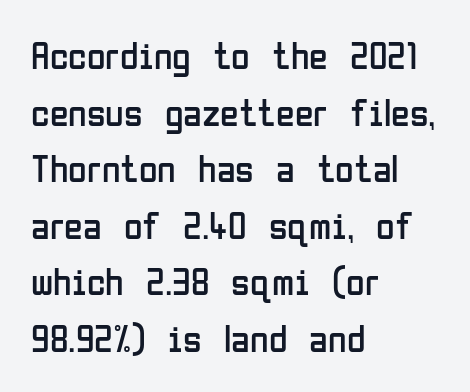
All the whitespace from short lines collects on the right. Unbolded letterforms with no extra heft. What kind of face is this? One without serifs — a sans. A clean baseline with only descenders dipping below it.
